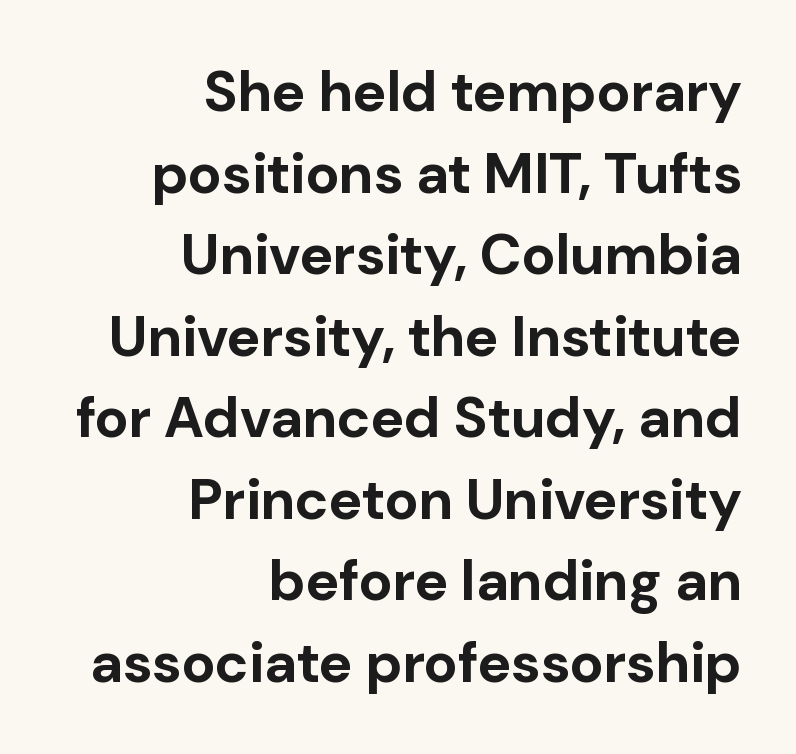
{"serif": "no", "italic": "no", "bold": "yes", "weight": "bold", "width": "normal", "stroke_contrast": "low", "x_height": "medium", "monospaced": "no", "underline": "no", "align": "right", "line_spacing": "normal", "line_spacing_ratio": 1.43, "letter_spacing": "normal", "letter_spacing_em": 0.0, "glyph_px": 57}
